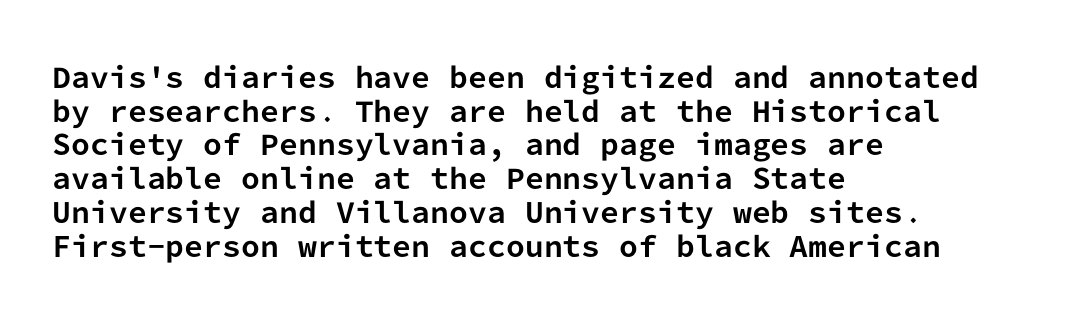
{"italic": "no", "bold": "yes", "underline": "no", "align": "left", "line_spacing": "normal", "line_spacing_ratio": 1.25, "letter_spacing": "normal", "letter_spacing_em": 0.0, "glyph_px": 27}
